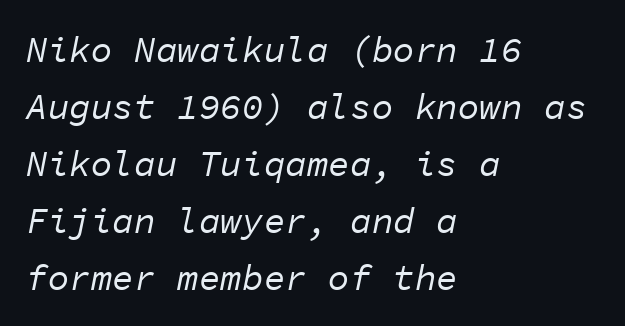
The typeface has the unassuming heft of standard copy or less. The glyphs look as if they've been sheared to an angle. If you measured baseline to baseline, you'd find a middling distance. One-word summary of the alignment: left. Check the space under the baseline: it is left empty. Note the uniform advance width — an 'i' takes as much space as an 'm'.
